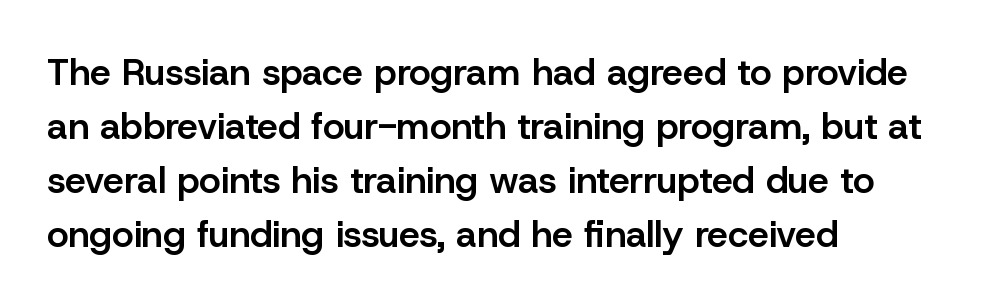
The image shows 37 px semibold sans-serif type, upright; set left-aligned, normal line spacing (1.46x), normal letter spacing, not underlined; low stroke contrast and a medium x-height.
